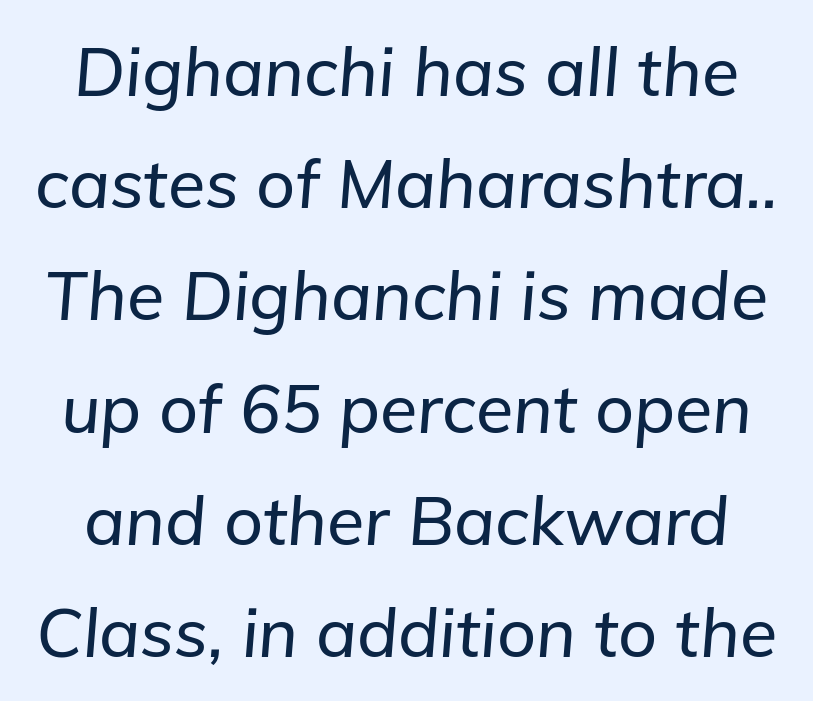
Q: Is the text italic (slanted)? A: Yes, it leans right by about 5 degrees.
Q: Is the text underlined? A: No.
Q: Is the spacing between letters normal or unusually wide? A: Normal.
Q: Is the spacing between lines tight, normal or loose? A: Normal.
Q: Width (condensed, normal, or wide)? A: Normal.
Q: Stroke contrast? A: Low.
Q: x-height? A: Medium.
Q: Monospaced? A: No.
